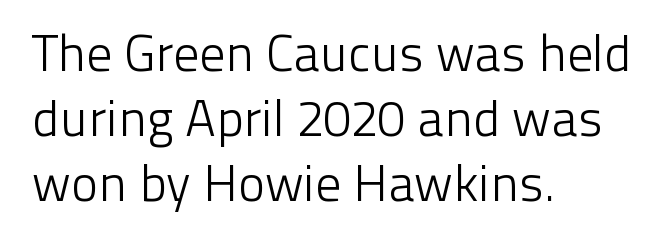
Q: Is the text bold? A: No.
Q: Is the text italic (slanted)? A: No, it is upright.
Q: Is the typeface a serif or a sans-serif typeface? A: Sans-serif.
Q: Is the text underlined? A: No.
Q: How is the paragraph aligned? A: Left-aligned.
Q: Is the spacing between letters normal or unusually wide? A: Normal.
Q: Is the spacing between lines tight, normal or loose? A: Normal.
Q: Width (condensed, normal, or wide)? A: Normal.
Q: Stroke contrast? A: Low.
Q: x-height? A: Medium.
Q: Monospaced? A: No.
